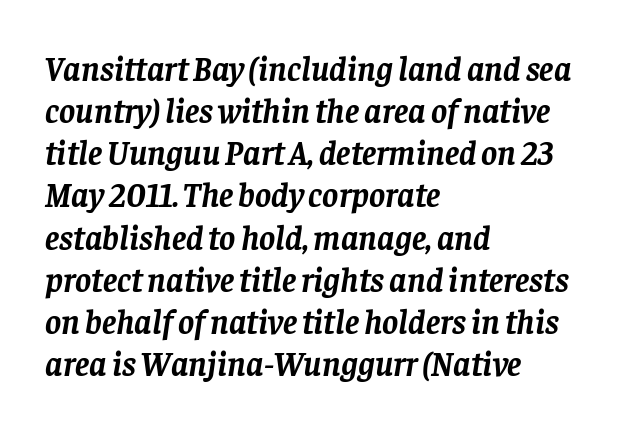
Q: Is the text bold? A: Yes.
Q: Is the text italic (slanted)? A: Yes, it leans right by about 8 degrees.
Q: Is the typeface a serif or a sans-serif typeface? A: Serif.
Q: Is the text underlined? A: No.
Q: How is the paragraph aligned? A: Left-aligned.
Q: Is the spacing between letters normal or unusually wide? A: Normal.
Q: Width (condensed, normal, or wide)? A: Normal.
Q: Stroke contrast? A: Low.
Q: x-height? A: Large.
Q: Monospaced? A: No.
